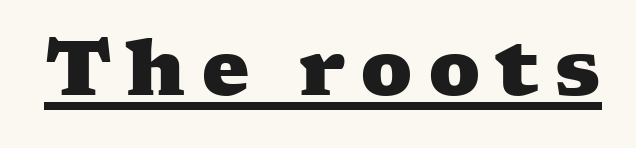
In terms of letterform style, serifs are clearly present. Strong, thick strokes mark this as bold type. Do the characters align in a grid? No, the font is proportional. Underlining? Definitely there.
